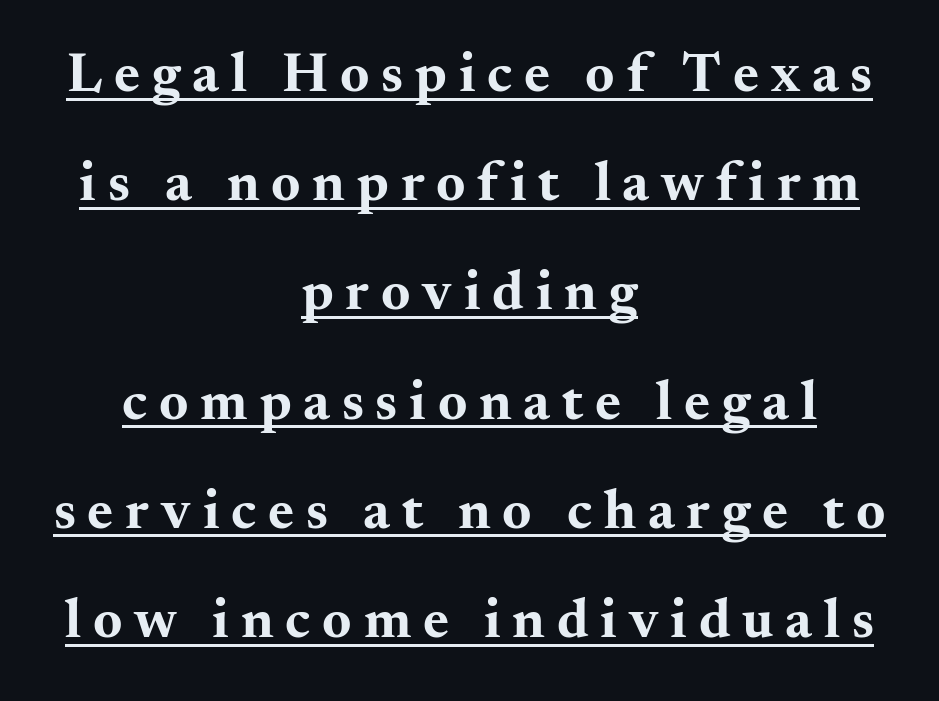
{"serif": "yes", "italic": "no", "bold": "yes", "weight": "bold", "width": "wide", "stroke_contrast": "medium", "x_height": "small", "monospaced": "no", "underline": "yes", "align": "center", "line_spacing": "loose", "line_spacing_ratio": 1.95, "letter_spacing": "wide", "letter_spacing_em": 0.21, "glyph_px": 56}
